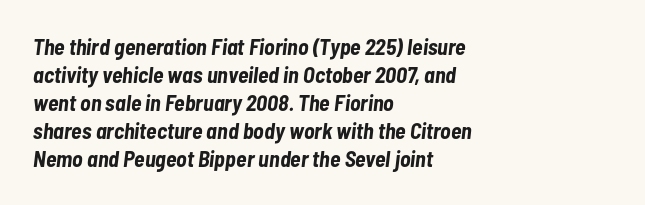
The paragraph has a hard left edge and a soft right edge. The space between consecutive lines is moderate. The glyphs look as if they've been sheared to an angle. Compared with typical body copy, the letter spacing here is the same. Glance below the letters and you will spot only blank space. The sample has been set heavy, in full bold.
